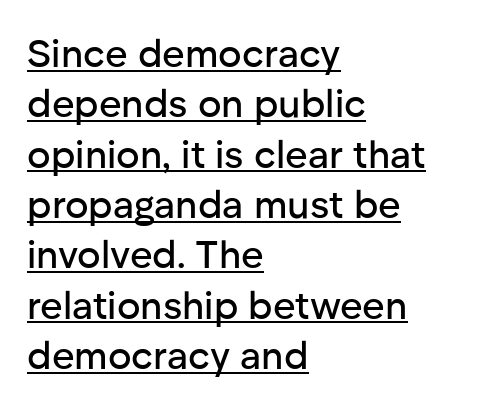
The image shows 39 px sans-serif type, upright; set left-aligned, normal line spacing (1.29x), normal letter spacing, underlined; low stroke contrast and a medium x-height.
